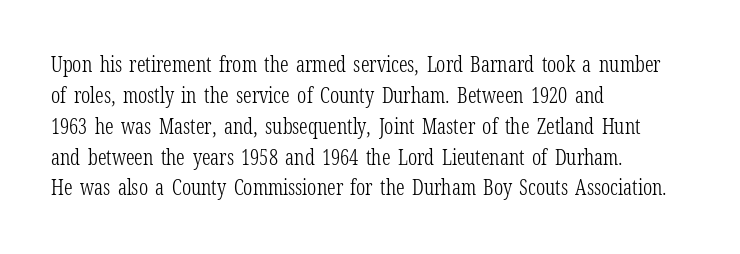
Q: Is the text bold? A: No.
Q: Is the text italic (slanted)? A: No, it is upright.
Q: Is the text underlined? A: No.
Q: How is the paragraph aligned? A: Left-aligned.
Q: Is the spacing between letters normal or unusually wide? A: Normal.
Q: Is the spacing between lines tight, normal or loose? A: Normal.
